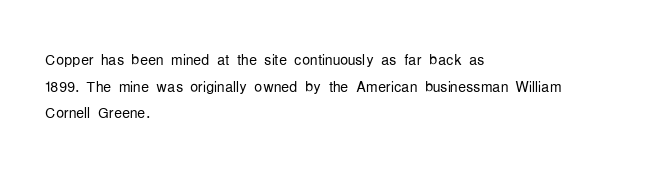
The image shows 20 px text type, upright; set left-aligned, normal line spacing (1.33x), normal letter spacing, not underlined.
